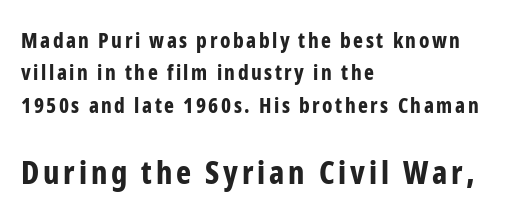
{"serif": "no", "italic": "no", "bold": "yes", "weight": "bold", "width": "condensed", "stroke_contrast": "low", "x_height": "medium", "monospaced": "no", "underline": "no", "align": "left", "line_spacing": "normal", "line_spacing_ratio": 1.54, "larger_block": "second", "size_ratio": 1.52, "glyph_px": 32}
